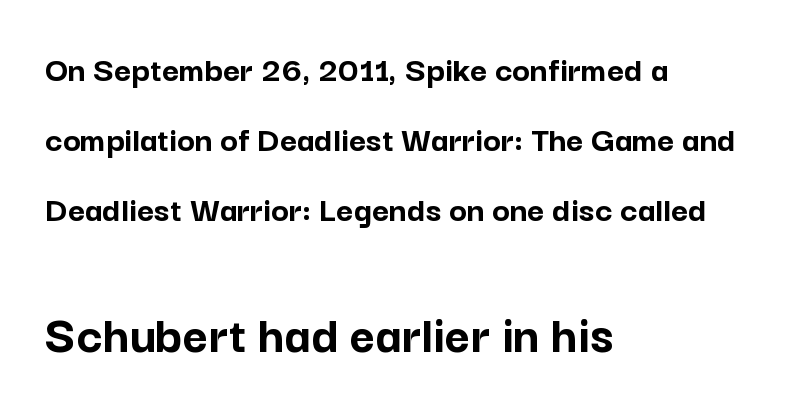
The image shows 55 px semibold sans-serif type, upright; set left-aligned, line spacing 1.89x, normal letter spacing, not underlined; the second (bottom) block is 1.49x larger; low stroke contrast and a medium x-height.
